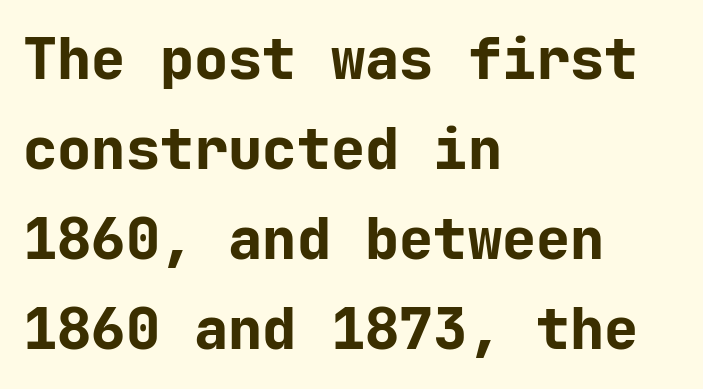
Letter spacing: default. Do the characters align in a grid? Yes, the font is monospaced. This sample keeps an unexceptional amount of space between lines. These lines stack with their left ends in a neat column.
